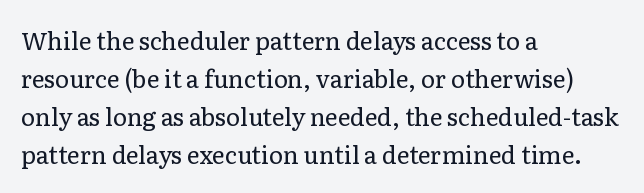
{"italic": "no", "bold": "no", "underline": "no", "align": "left", "line_spacing": "normal", "line_spacing_ratio": 1.58, "letter_spacing": "normal", "letter_spacing_em": 0.0, "glyph_px": 24}
